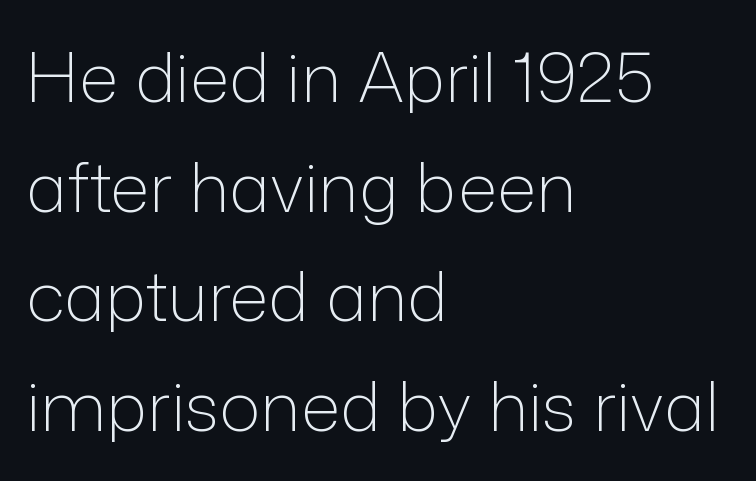
{"serif": "no", "italic": "no", "bold": "no", "weight": "light", "width": "normal", "stroke_contrast": "low", "x_height": "medium", "monospaced": "no", "underline": "no", "align": "left", "line_spacing": "normal", "line_spacing_ratio": 1.59, "letter_spacing": "normal", "letter_spacing_em": 0.0, "glyph_px": 69}
